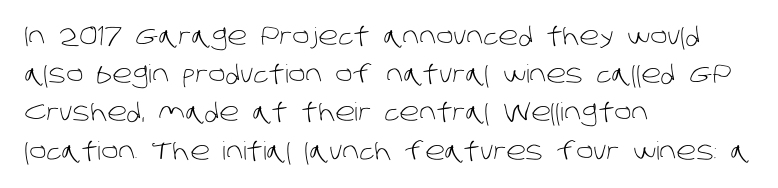
The image shows 25 px text type; set left-aligned, normal line spacing (1.53x), normal letter spacing, not underlined.
